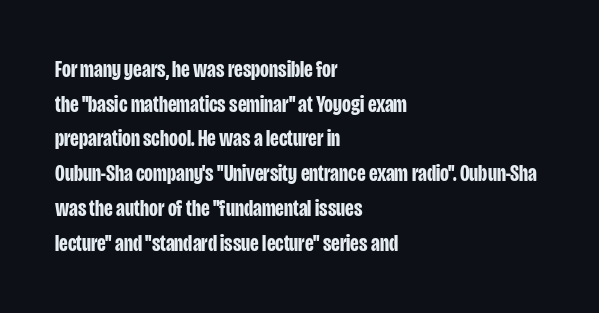
{"italic": "no", "bold": "yes", "underline": "no", "align": "left", "line_spacing": "normal", "line_spacing_ratio": 1.51, "letter_spacing": "normal", "letter_spacing_em": 0.0, "glyph_px": 23}
